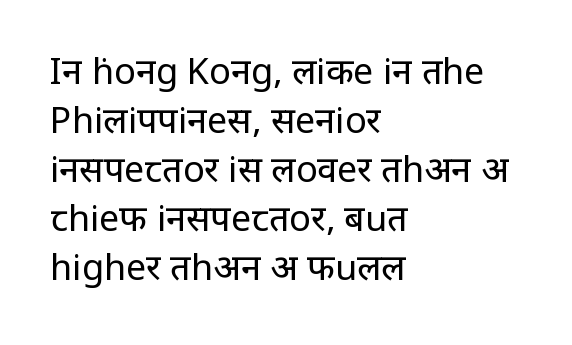
Underlining? Definitely not there. The leading is moderate, giving the passage an even texture. Tall strokes in this sample are plumb rather than angled. The passage shown is typeset with a sans-serif family.
